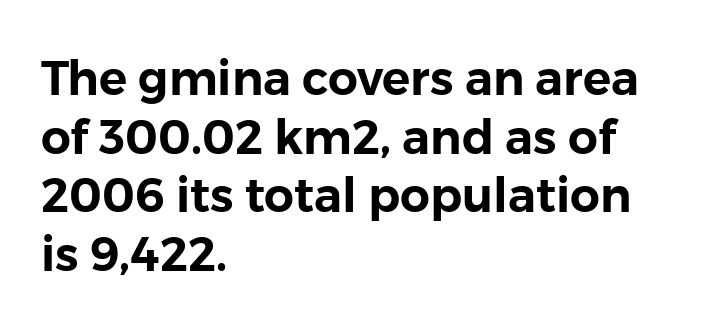
The image shows 47 px sans-serif type, upright; set left-aligned, normal line spacing (1.25x), normal letter spacing, not underlined; low stroke contrast and a medium x-height.
